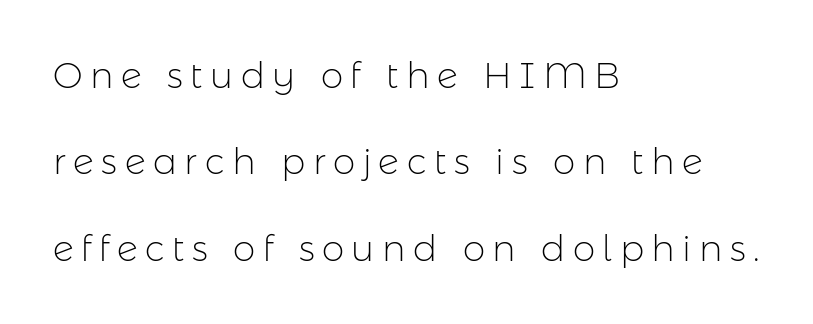
The image shows 36 px light sans-serif type, upright; set left-aligned, loose line spacing (2.4x), unusually wide letter spacing (+0.21 em), not underlined; low stroke contrast and a medium x-height.
